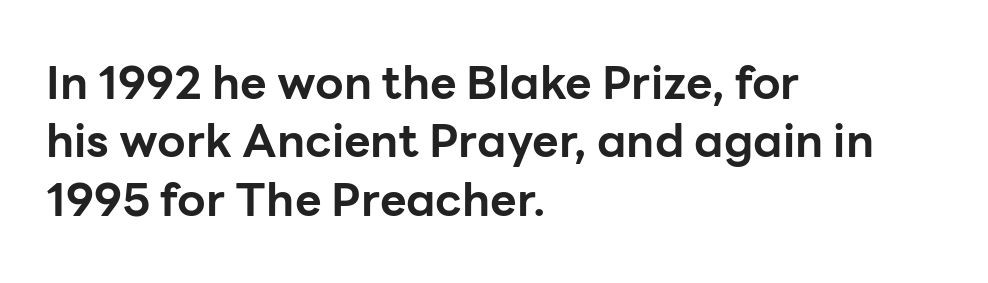
{"serif": "no", "italic": "no", "bold": "yes", "weight": "bold", "width": "normal", "stroke_contrast": "low", "x_height": "medium", "monospaced": "no", "underline": "no", "align": "left", "line_spacing": "normal", "line_spacing_ratio": 1.27, "letter_spacing": "normal", "letter_spacing_em": 0.0, "glyph_px": 46}
